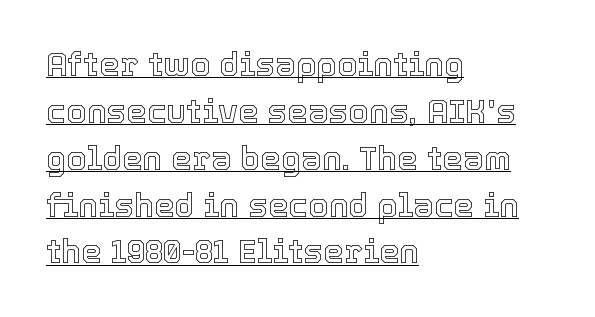
Q: Is the text italic (slanted)? A: No, it is upright.
Q: Is the text underlined? A: Yes.
Q: How is the paragraph aligned? A: Left-aligned.
Q: Is the spacing between letters normal or unusually wide? A: Normal.
Q: Is the spacing between lines tight, normal or loose? A: Normal.
Q: Width (condensed, normal, or wide)? A: Normal.
Q: x-height? A: Medium.
Q: Monospaced? A: No.
